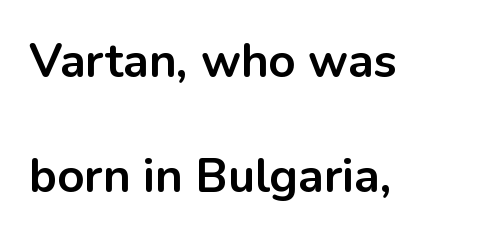
Looks like regular typesetting: each glyph gets only the width it needs. This rendering leaves character spacing at its baseline value. Reading down the column, the eye jumps a long way to each next line. Does the weight exceed regular? Yes, all the way to bold. Regarding serifs, this sample does without them. The type sits square on the baseline with zero lean.
